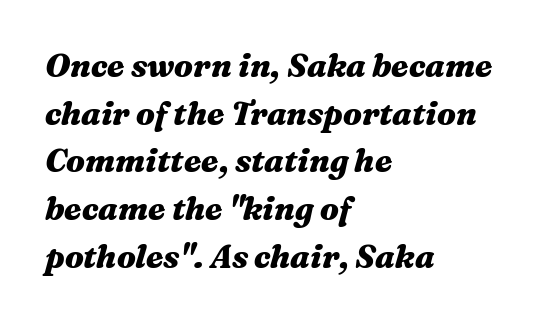
Q: Is the text bold? A: Yes.
Q: Is the text italic (slanted)? A: Yes, it leans right by about 16 degrees.
Q: Is the text underlined? A: No.
Q: How is the paragraph aligned? A: Left-aligned.
Q: Is the spacing between letters normal or unusually wide? A: Normal.
Q: Is the spacing between lines tight, normal or loose? A: Normal.
Q: Width (condensed, normal, or wide)? A: Wide.
Q: Stroke contrast? A: Medium.
Q: x-height? A: Medium.
Q: Monospaced? A: No.
